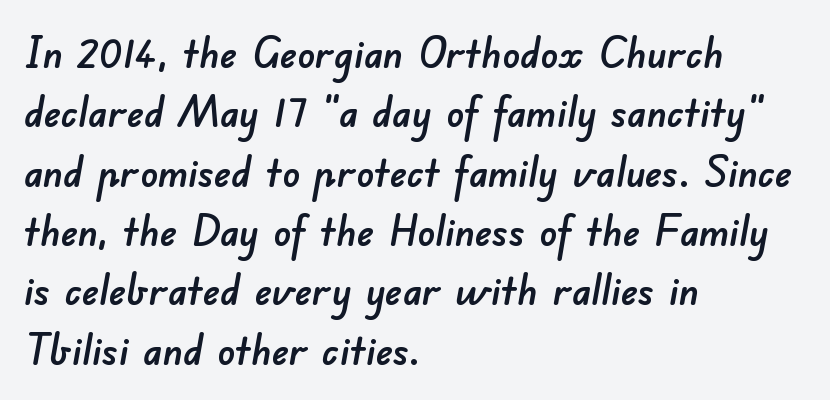
The image shows 43 px sans-serif type; set left-aligned, normal line spacing (1.38x), normal letter spacing, not underlined; low stroke contrast and a small x-height.
